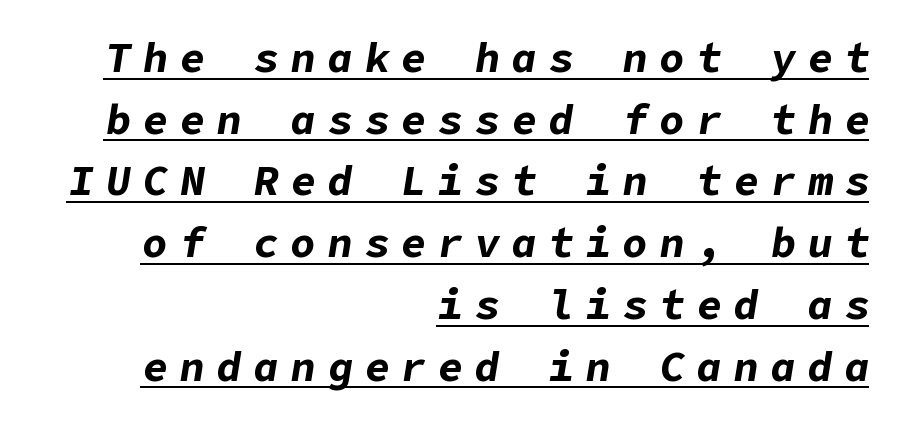
The image shows 42 px bold type, italic (leaning right); set right-aligned, normal line spacing (1.47x), unusually wide letter spacing (+0.28 em), underlined; low stroke contrast and a medium x-height.
